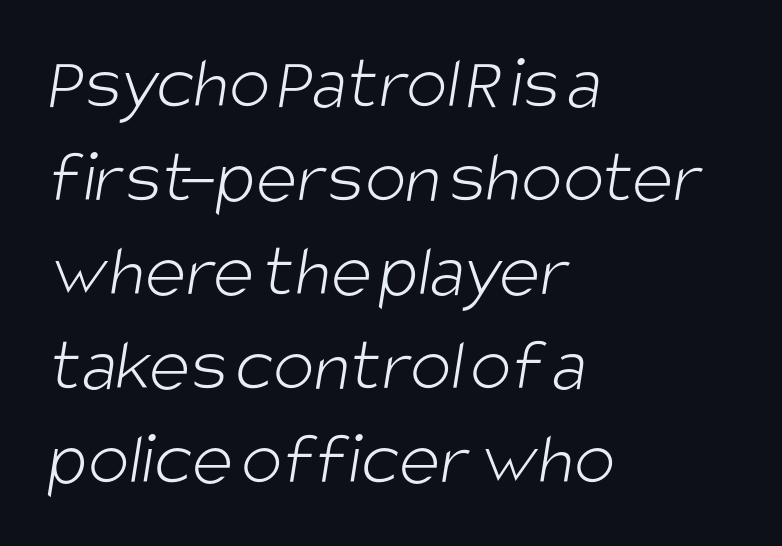
{"serif": "no", "bold": "no", "weight": "light", "width": "condensed", "stroke_contrast": "low", "x_height": "large", "monospaced": "no", "underline": "no", "align": "left", "line_spacing_ratio": 1.22, "letter_spacing": "normal", "letter_spacing_em": 0.0, "glyph_px": 77}
